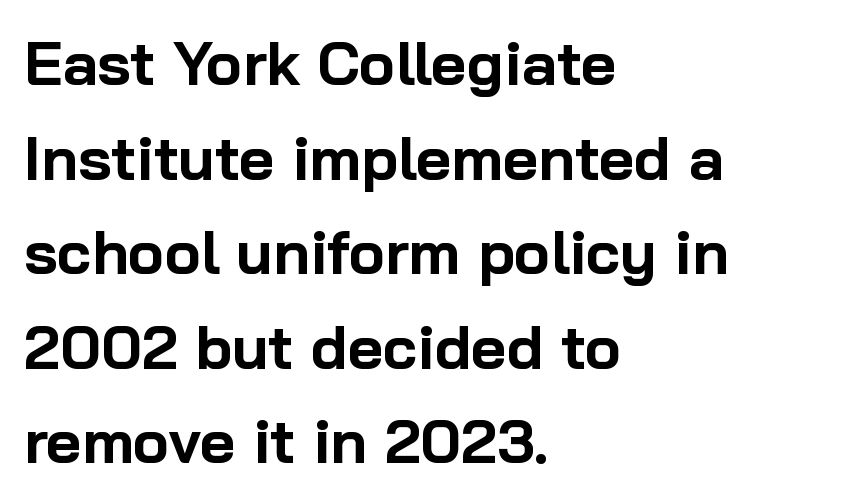
The image shows 61 px bold sans-serif type, upright; set left-aligned, normal line spacing (1.55x), normal letter spacing, not underlined; low stroke contrast and a medium x-height.
